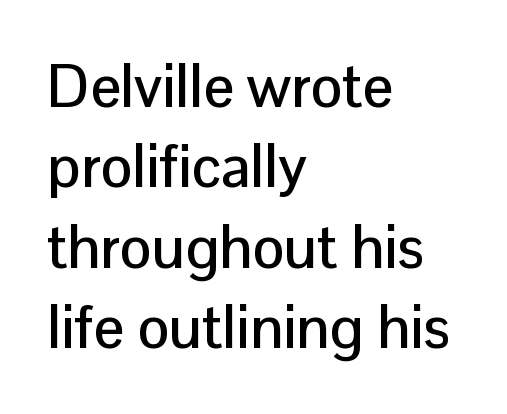
Q: Is the text italic (slanted)? A: No, it is upright.
Q: Is the typeface a serif or a sans-serif typeface? A: Sans-serif.
Q: Is the text underlined? A: No.
Q: How is the paragraph aligned? A: Left-aligned.
Q: Is the spacing between letters normal or unusually wide? A: Normal.
Q: Is the spacing between lines tight, normal or loose? A: Normal.
Q: Width (condensed, normal, or wide)? A: Normal.
Q: Stroke contrast? A: Low.
Q: x-height? A: Medium.
Q: Monospaced? A: No.
